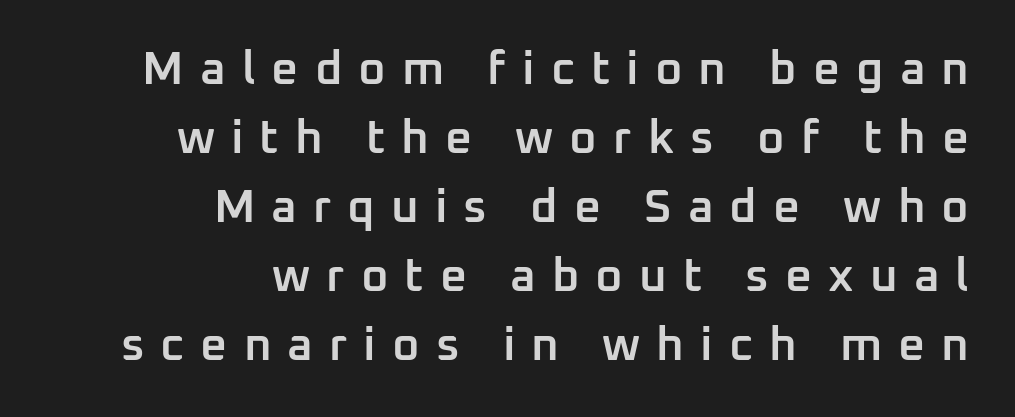
Posture: vertical. This sample uses a sans-serif face. A typesetter would call this proportional, since set widths differ per character. These lines carry some extra weight — a demibold, not a full bold. Does the copy run flush right? Yes — the right margin is perfectly even.
